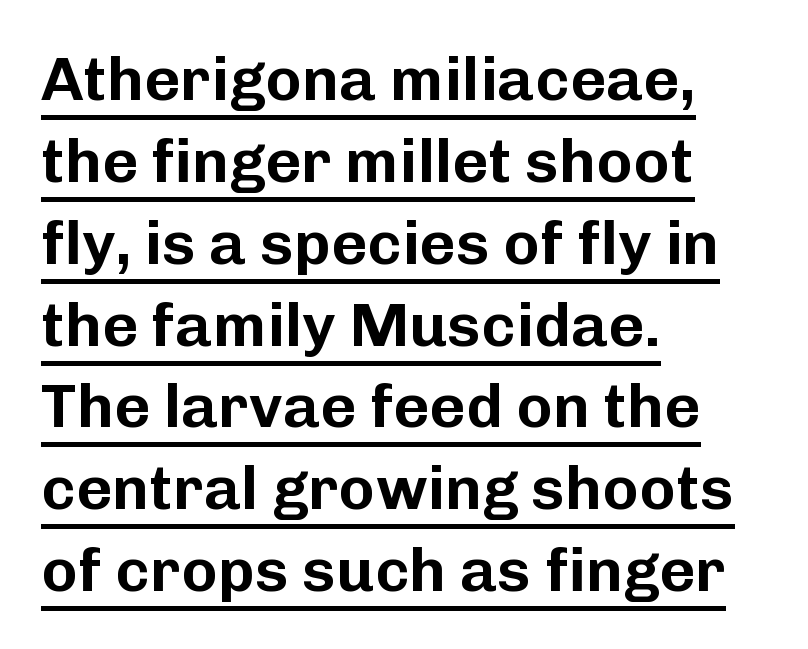
The image shows 62 px sans-serif type, upright; set left-aligned, normal line spacing (1.32x), normal letter spacing, underlined; low stroke contrast and a medium x-height.
